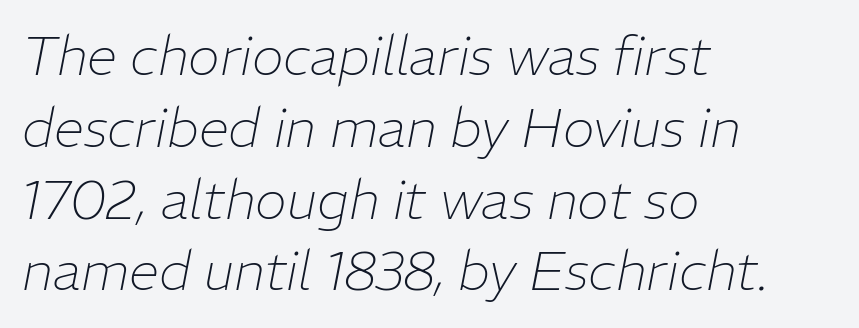
Each letter keeps its own natural width here, so spacing adapts to shape. Observe the ordinary spacing: letters are neighbours, not strangers. The lines in this sample share a left origin and differ only in where they stop. Honestly, the row spacing looks completely unremarkable. Clear beneath every line of the passage.
